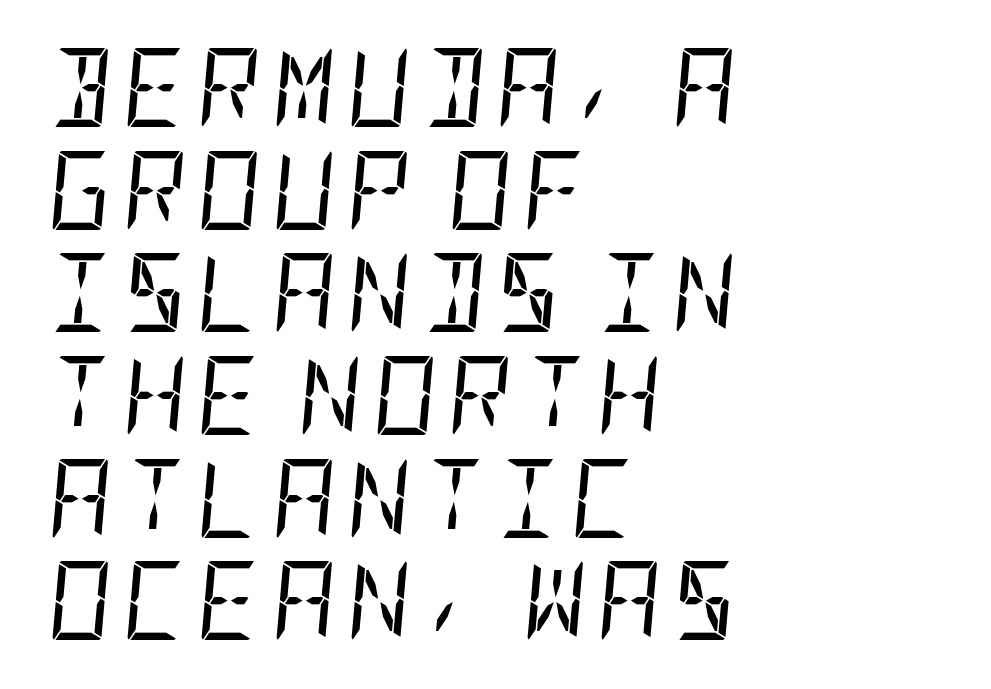
{"italic": "yes", "lean": "right", "slant_degrees": 5, "bold": "no", "weight": "regular", "width": "condensed", "stroke_contrast": "low", "x_height": "large", "underline": "no", "align": "left", "line_spacing": "normal", "line_spacing_ratio": 1.3, "glyph_px": 79}
